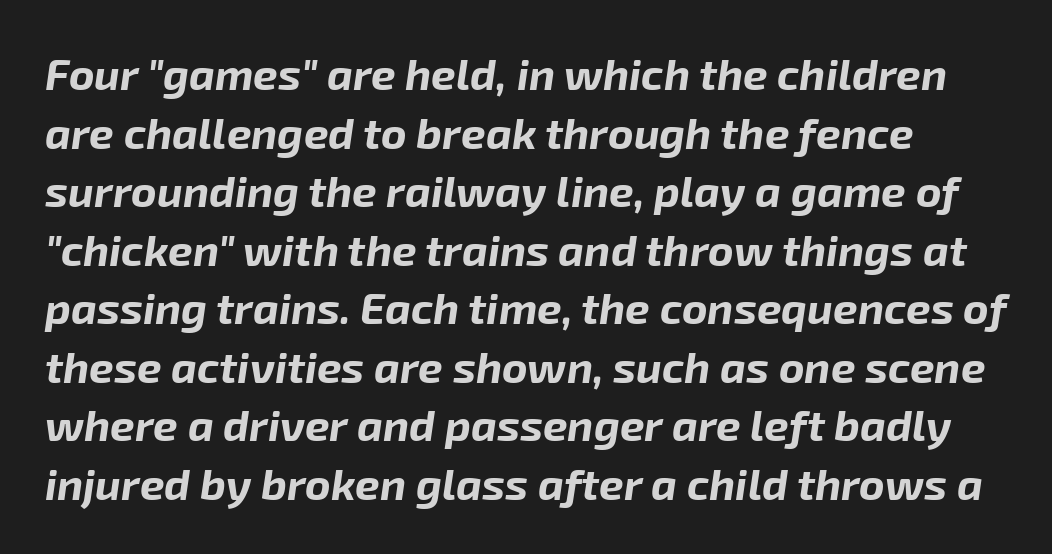
The face used here has the dense, thick strokes of a bold. The lines sit at an ordinary, default distance from one another. The passage shown is typed in a proportional face where columns would drift. The letters sit at their default tracking, neither squeezed nor spread.
